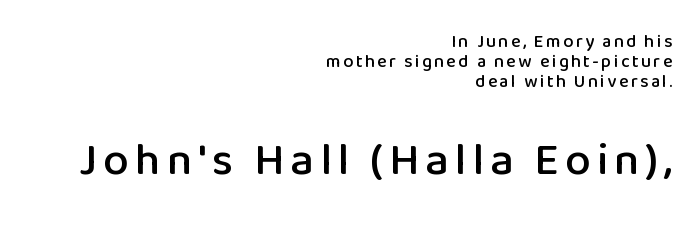
The image shows 46 px sans-serif type, upright; set right-aligned, tight line spacing (1.12x), not underlined; the second (bottom) block is 2.56x larger; low stroke contrast and a medium x-height.
